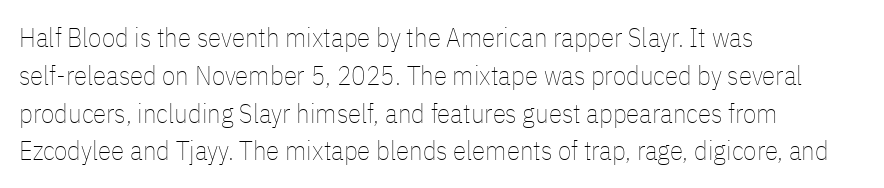
Short note: letters normally spaced. These lines are set flush left with a ragged right edge. The passage shown is not bold in any degree. Rows of type keep a routine distance in the vertical direction. This is the regular roman posture of the typeface.
